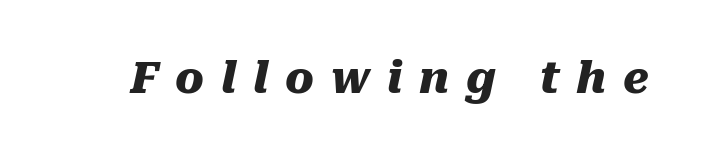
Underline: absent. I'd describe the lettering as bold — thick and assertive. Here the glyphs are tracked loosely, breaking word shapes into spaced letters. The typography opts for an oblique posture over an upright one.
